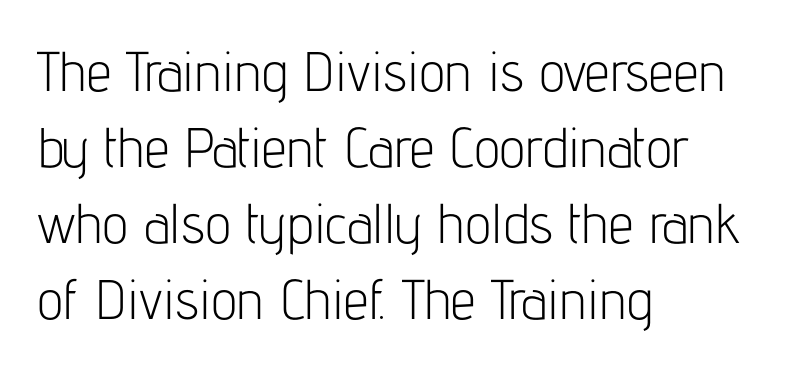
Layout note: lines flush left. Observe the absence of serifs on each vertical stroke in this sample. The characters are drawn with everyday or finer stroke widths. The space directly below the letters is spotless. Style check: upright.
